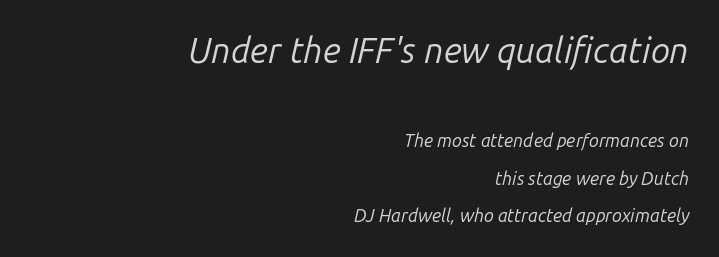
The typography opts for an oblique posture over an upright one. The compositor pushed each line to the right boundary. The letters in the upper block stand taller than those in the block below. Observe the ordinary spacing: letters are neighbours, not strangers.
